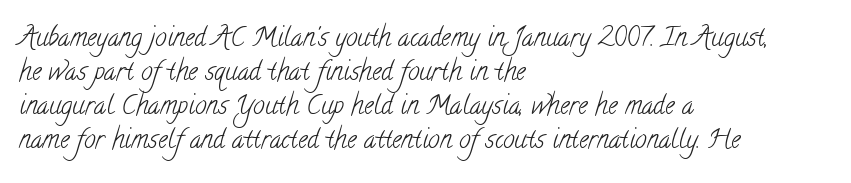
Regarding leading, the lines here are spaced in the standard way. These glyphs show unthickened strokes, regular width or finer. Quick note: underline off. Tracking here is standard; glyphs follow each other at the usual distance.
